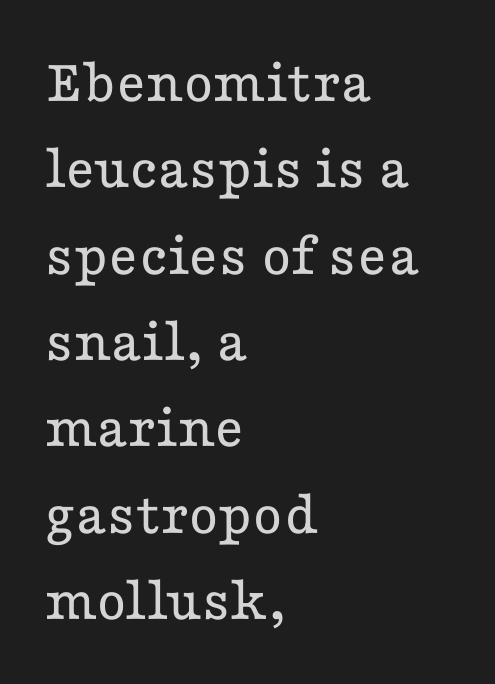
Designer's note — italics off, roman on. The block of text has a typical density, with ordinary space between rows. Tracking value appears to be zero — textbook default spacing. The zone under the glyphs is completely vacant. No heavy texture on the line: the type isn't bold. You can tell from the footed stems that serif type was used.
